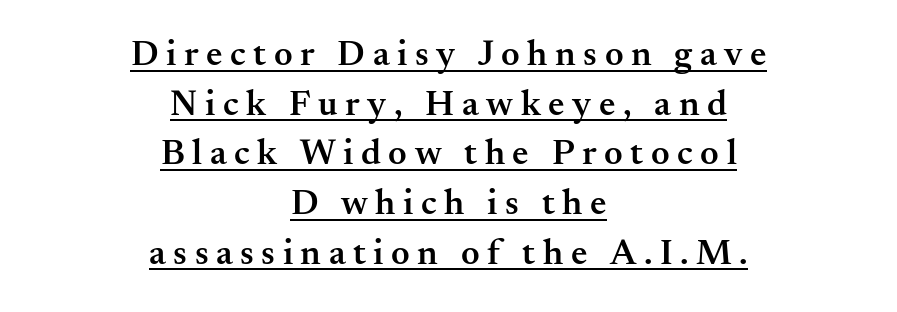
Q: Is the text bold? A: Semi-bold.
Q: Is the text italic (slanted)? A: No, it is upright.
Q: Is the typeface a serif or a sans-serif typeface? A: Serif.
Q: Is the text underlined? A: Yes.
Q: How is the paragraph aligned? A: Centered.
Q: Is the spacing between letters normal or unusually wide? A: Unusually wide.
Q: Is the spacing between lines tight, normal or loose? A: Normal.
Q: Width (condensed, normal, or wide)? A: Normal.
Q: Stroke contrast? A: Medium.
Q: x-height? A: Small.
Q: Monospaced? A: No.
